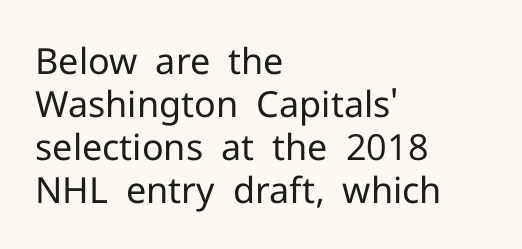
Are there feet on the stems? There aren't — it's a sans. Every character sits straight up, as roman type does. Horizontal alignment here is leftward, the default for most running prose. Varying glyph widths throughout — classic text-font behaviour. The area under the type is left untouched. The face used here is rendered with its standard letterfit.
